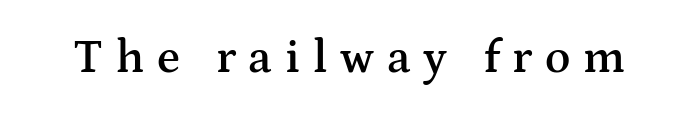
Q: Is the text bold? A: Semi-bold.
Q: Is the text italic (slanted)? A: No, it is upright.
Q: Is the typeface a serif or a sans-serif typeface? A: Serif.
Q: Is the text underlined? A: No.
Q: Is the spacing between letters normal or unusually wide? A: Unusually wide.
Q: Width (condensed, normal, or wide)? A: Wide.
Q: Stroke contrast? A: Medium.
Q: x-height? A: Medium.
Q: Monospaced? A: No.
